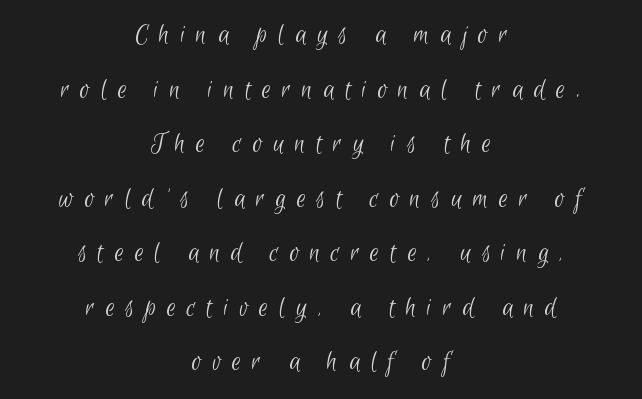
The image shows 29 px light, condensed sans-serif type; set centered, line spacing 1.88x, unusually wide letter spacing (+0.37 em), not underlined; low stroke contrast and a small x-height.
